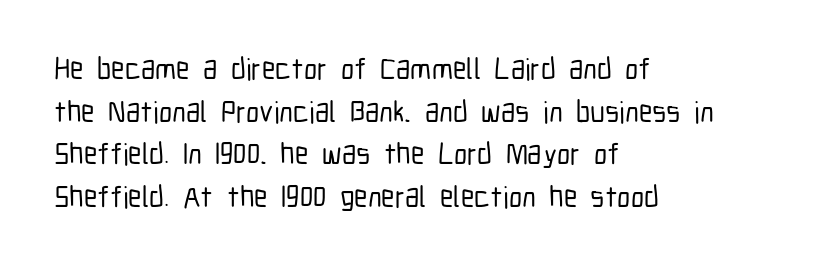
The image shows 30 px condensed sans-serif type, upright; set left-aligned, normal line spacing (1.42x), normal letter spacing, not underlined; low stroke contrast and a medium x-height.
